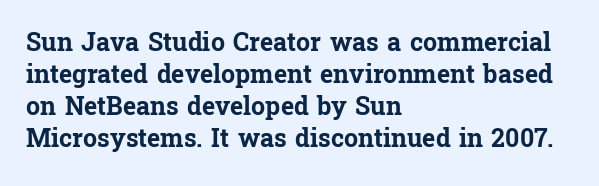
Q: Is the text bold? A: Yes.
Q: Is the text italic (slanted)? A: No, it is upright.
Q: Is the text underlined? A: No.
Q: How is the paragraph aligned? A: Left-aligned.
Q: Is the spacing between letters normal or unusually wide? A: Normal.
Q: Is the spacing between lines tight, normal or loose? A: Normal.
